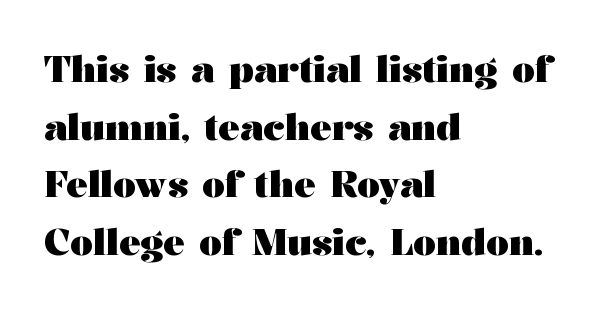
Q: Is the text bold? A: Yes.
Q: Is the text italic (slanted)? A: No, it is upright.
Q: Is the typeface a serif or a sans-serif typeface? A: Serif.
Q: Is the text underlined? A: No.
Q: How is the paragraph aligned? A: Left-aligned.
Q: Is the spacing between letters normal or unusually wide? A: Normal.
Q: Is the spacing between lines tight, normal or loose? A: Normal.
Q: Width (condensed, normal, or wide)? A: Wide.
Q: Stroke contrast? A: Medium.
Q: x-height? A: Medium.
Q: Monospaced? A: No.
